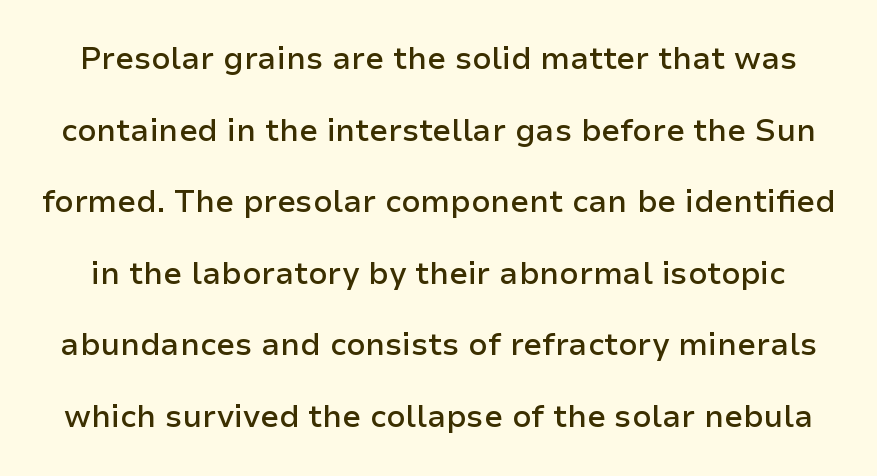
The passage shown has conventional tracking throughout. A bit beefed up — I'd call it semibold rather than bold. Posture: straight, roman, zero tilt. Does the type have serifs? No, each stem ends abruptly.
